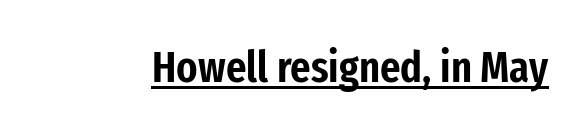
{"serif": "no", "italic": "no", "width": "condensed", "stroke_contrast": "low", "x_height": "medium", "monospaced": "no", "underline": "yes", "letter_spacing": "normal", "letter_spacing_em": 0.0, "glyph_px": 44}
